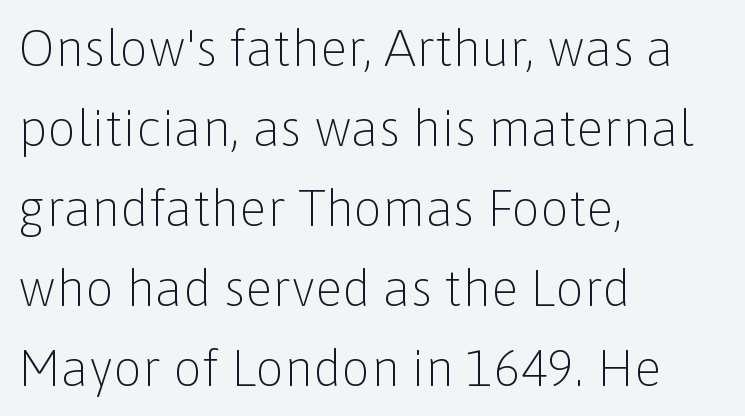
The image shows 51 px light sans-serif type, upright; set left-aligned, normal line spacing (1.57x), normal letter spacing, not underlined; low stroke contrast and a medium x-height.
